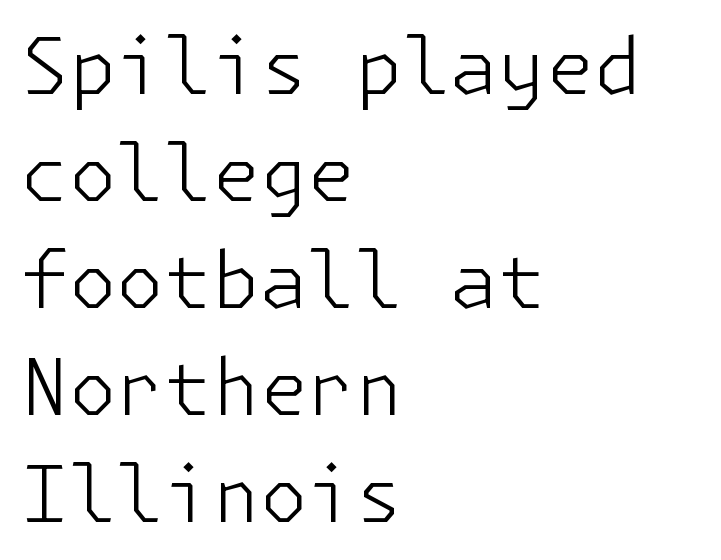
Q: Is the text bold? A: No.
Q: Is the text italic (slanted)? A: No, it is upright.
Q: Is the typeface a serif or a sans-serif typeface? A: Sans-serif.
Q: Is the text underlined? A: No.
Q: How is the paragraph aligned? A: Left-aligned.
Q: Is the spacing between letters normal or unusually wide? A: Normal.
Q: Is the spacing between lines tight, normal or loose? A: Normal.
Q: Width (condensed, normal, or wide)? A: Normal.
Q: Stroke contrast? A: Low.
Q: x-height? A: Medium.
